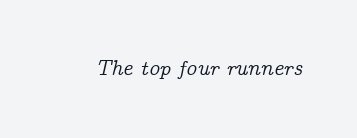
Q: Is the text italic (slanted)? A: Yes, it leans right by about 14 degrees.
Q: Is the text underlined? A: No.
Q: Is the spacing between letters normal or unusually wide? A: Normal.
